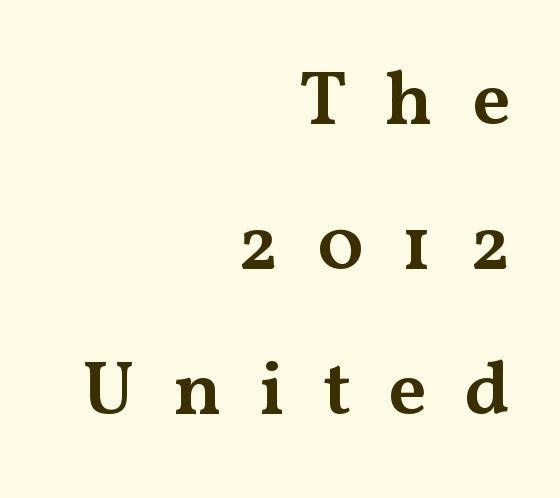
Each letter keeps its own natural width here, so spacing adapts to shape. The type family on display is of the serif kind. On the weight axis this lands at semibold, roughly 600. Characters follow at a spacing far wider than the type designer built in. In CSS terms this would be text-align: right. The passage shown is not underscored anywhere.
